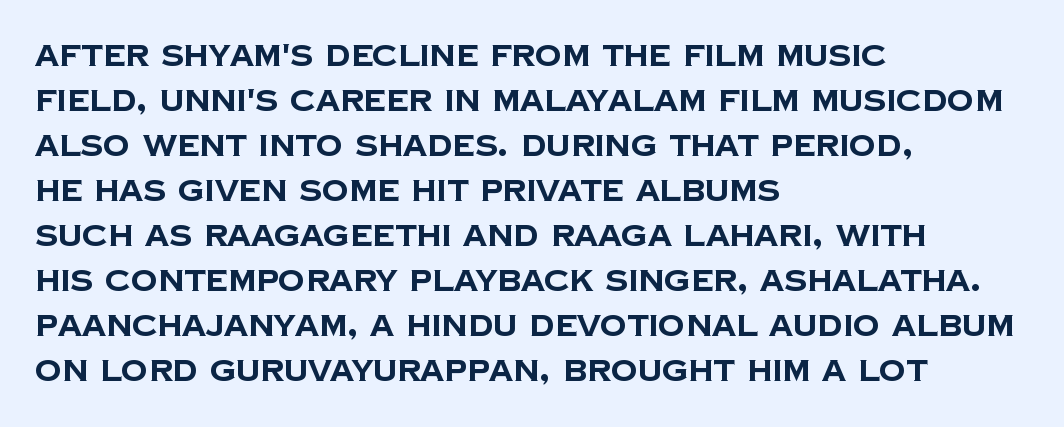
A student would call this left alignment; a typographer would say flush left, rag right. Does extra space separate the letters? No, they use regular spacing. The letters advance in unequal steps, a hallmark of proportional type. No feet cap the strokes, marking this as sans-serif type. The typesetting leans heavy: a genuine bold. This block has exactly the height ordinary leading produces.
